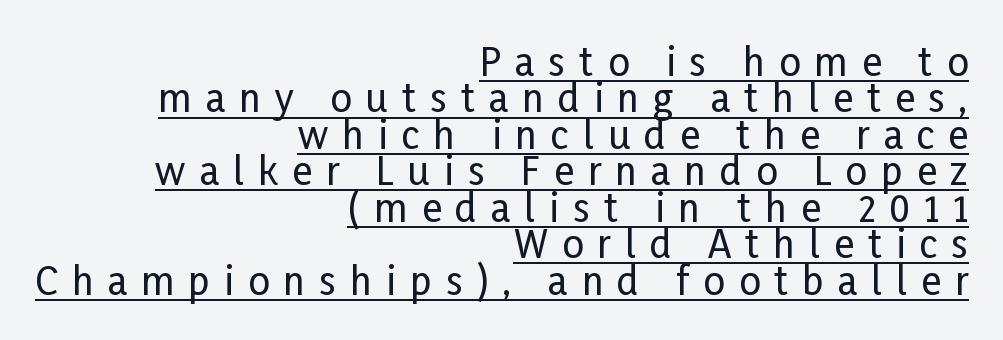
Q: Is the text italic (slanted)? A: No, it is upright.
Q: Is the typeface a serif or a sans-serif typeface? A: Sans-serif.
Q: Is the text underlined? A: Yes.
Q: How is the paragraph aligned? A: Right-aligned.
Q: Is the spacing between letters normal or unusually wide? A: Unusually wide.
Q: Is the spacing between lines tight, normal or loose? A: Tight.
Q: Width (condensed, normal, or wide)? A: Condensed.
Q: Stroke contrast? A: Low.
Q: x-height? A: Medium.
Q: Monospaced? A: No.
